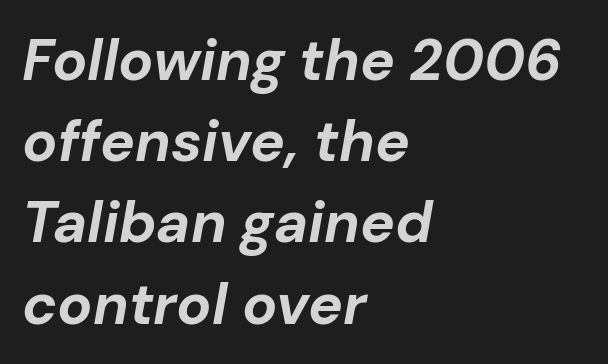
{"italic": "yes", "lean": "right", "slant_degrees": 10, "bold": "yes", "weight": "bold", "width": "normal", "stroke_contrast": "low", "x_height": "medium", "monospaced": "no", "underline": "no", "align": "left", "line_spacing": "normal", "line_spacing_ratio": 1.4, "letter_spacing": "normal", "letter_spacing_em": 0.0, "glyph_px": 58}
